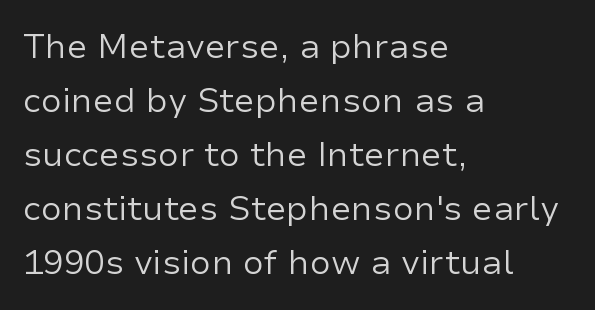
The baseline area is clear. Short and long lines alike share a common starting point at left. Italic? Not at all — the glyphs are vertical. Students, note that the glyphs here touch the page at normal intervals. The passage shown is typed in a proportional face where columns would drift. The characters are drawn with everyday or finer stroke widths.
